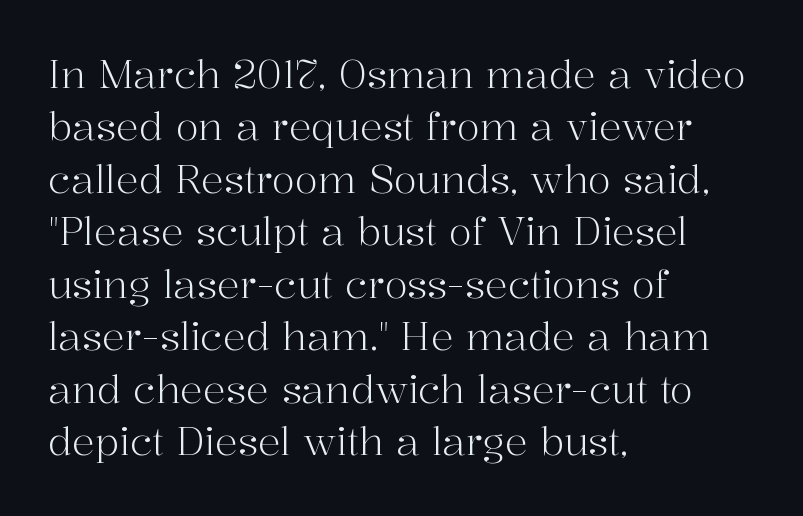
Q: Is the text bold? A: No.
Q: Is the text italic (slanted)? A: No, it is upright.
Q: Is the typeface a serif or a sans-serif typeface? A: Serif.
Q: Is the text underlined? A: No.
Q: How is the paragraph aligned? A: Left-aligned.
Q: Is the spacing between letters normal or unusually wide? A: Normal.
Q: Is the spacing between lines tight, normal or loose? A: Normal.
Q: Width (condensed, normal, or wide)? A: Normal.
Q: Stroke contrast? A: High.
Q: x-height? A: Medium.
Q: Monospaced? A: No.
